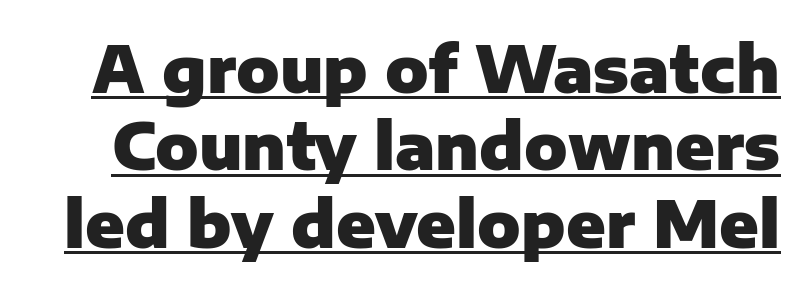
{"serif": "no", "italic": "no", "bold": "yes", "weight": "heavy", "width": "normal", "stroke_contrast": "low", "x_height": "medium", "monospaced": "no", "underline": "yes", "line_spacing_ratio": 1.21, "letter_spacing": "normal", "letter_spacing_em": 0.0, "glyph_px": 64}
